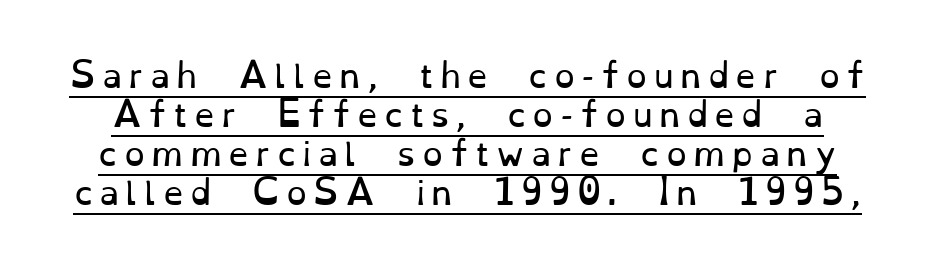
The weight tops out at a normal text grade. The letters stand upright; this is a roman face. Varying glyph widths throughout — classic text-font behaviour. Note: serifs present on the glyphs.
